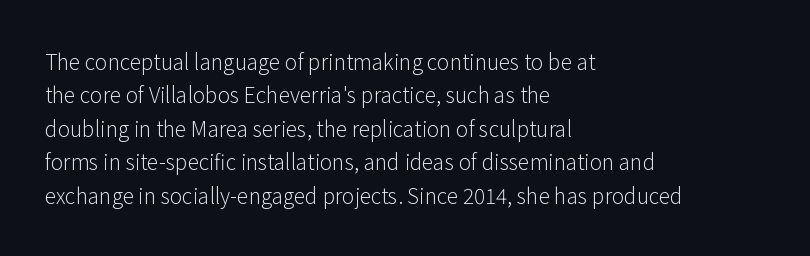
Q: Is the text bold? A: No.
Q: Is the text italic (slanted)? A: No, it is upright.
Q: Is the text underlined? A: No.
Q: How is the paragraph aligned? A: Left-aligned.
Q: Is the spacing between letters normal or unusually wide? A: Normal.
Q: Is the spacing between lines tight, normal or loose? A: Normal.
